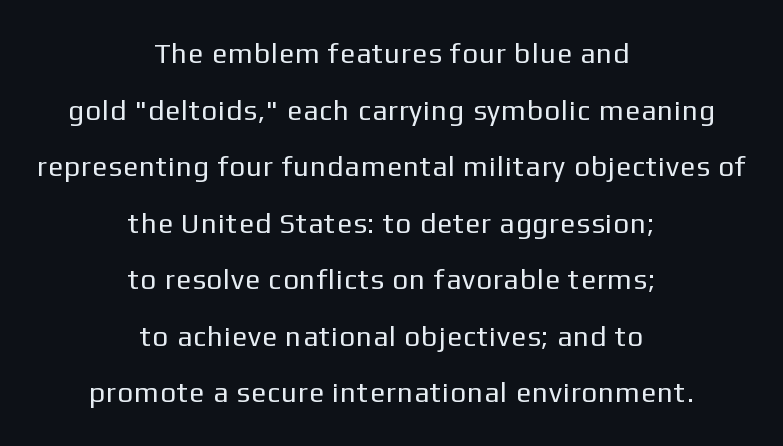
The image shows 28 px regular-weight sans-serif type, upright; set centered, loose line spacing (2.02x), not underlined; low stroke contrast and a medium x-height.
